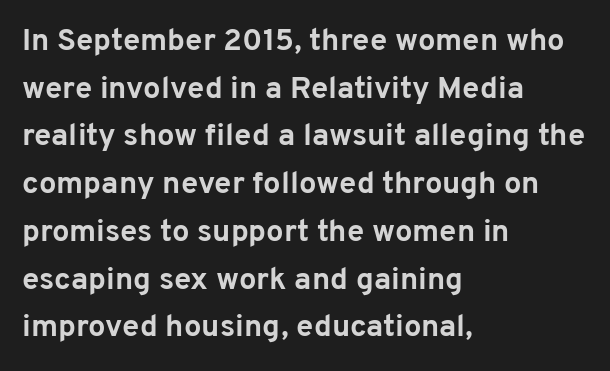
The image shows 31 px bold sans-serif type, upright; set left-aligned, normal line spacing (1.54x), normal letter spacing, not underlined; low stroke contrast and a medium x-height.
